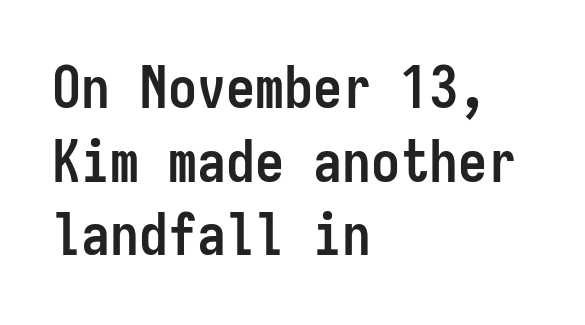
The image shows 58 px semibold, condensed sans-serif type, upright, monospaced; set left-aligned, normal line spacing (1.27x), normal letter spacing, not underlined; low stroke contrast and a medium x-height.
